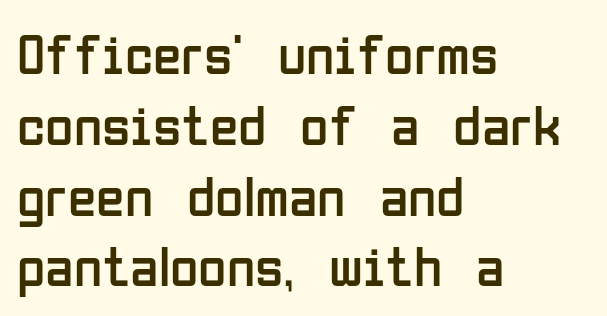
Where is the straight margin? On the left. Glance below the letters and you will spot only blank space. Is this a heavy cut? Hardly; it is regular or lighter. You can tell it's not italic because the verticals are truly vertical. Honestly, the letter spacing is just normal — you wouldn't notice it.
